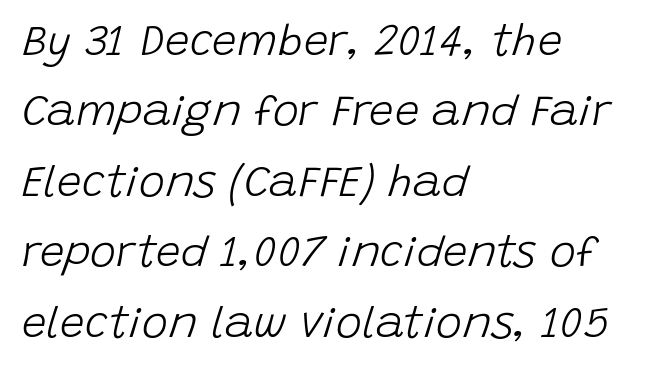
{"italic": "yes", "lean": "right", "slant_degrees": 15, "bold": "no", "weight": "light", "width": "normal", "stroke_contrast": "low", "x_height": "large", "monospaced": "no", "underline": "no", "align": "left", "line_spacing": "normal", "line_spacing_ratio": 1.6, "letter_spacing": "normal", "letter_spacing_em": 0.0, "glyph_px": 44}
